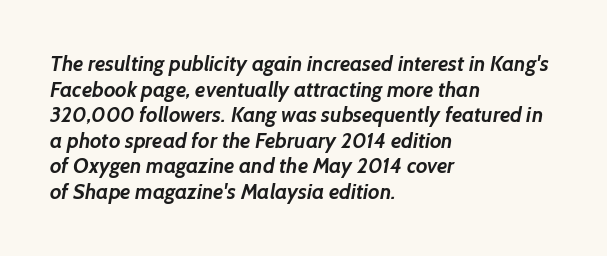
{"bold": "yes", "underline": "no", "align": "left", "line_spacing_ratio": 1.22, "letter_spacing": "normal", "letter_spacing_em": 0.0, "glyph_px": 21}
